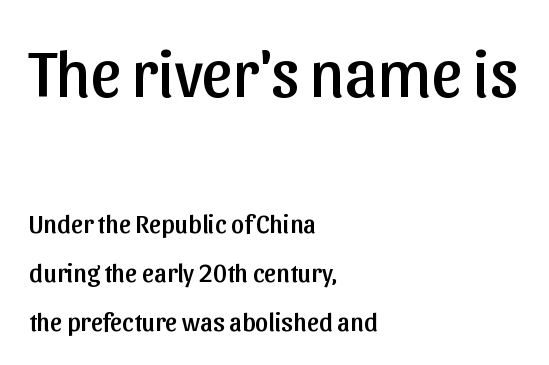
{"serif": "no", "italic": "no", "width": "normal", "stroke_contrast": "low", "x_height": "medium", "monospaced": "no", "underline": "no", "align": "left", "line_spacing_ratio": 1.88, "letter_spacing": "normal", "letter_spacing_em": 0.0, "larger_block": "first", "size_ratio": 2.54, "glyph_px": 66}
